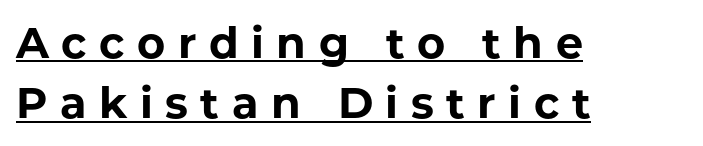
Q: Is the text bold? A: Yes.
Q: Is the text italic (slanted)? A: No, it is upright.
Q: Is the typeface a serif or a sans-serif typeface? A: Sans-serif.
Q: Is the text underlined? A: Yes.
Q: How is the paragraph aligned? A: Left-aligned.
Q: Is the spacing between letters normal or unusually wide? A: Unusually wide.
Q: Is the spacing between lines tight, normal or loose? A: Normal.
Q: Width (condensed, normal, or wide)? A: Normal.
Q: Stroke contrast? A: Low.
Q: x-height? A: Medium.
Q: Monospaced? A: No.
